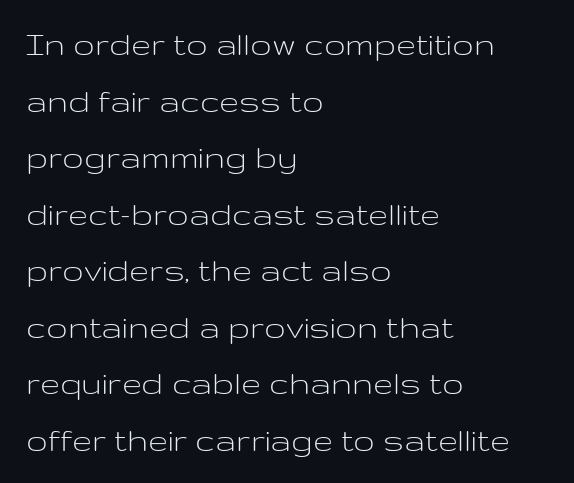
Q: Is the text bold? A: No.
Q: Is the text italic (slanted)? A: No, it is upright.
Q: Is the typeface a serif or a sans-serif typeface? A: Sans-serif.
Q: Is the text underlined? A: No.
Q: How is the paragraph aligned? A: Left-aligned.
Q: Is the spacing between letters normal or unusually wide? A: Normal.
Q: Is the spacing between lines tight, normal or loose? A: Normal.
Q: Width (condensed, normal, or wide)? A: Wide.
Q: Stroke contrast? A: Low.
Q: x-height? A: Medium.
Q: Monospaced? A: No.
